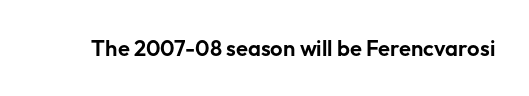
{"italic": "no", "underline": "no", "letter_spacing": "normal", "letter_spacing_em": 0.0, "glyph_px": 22}
